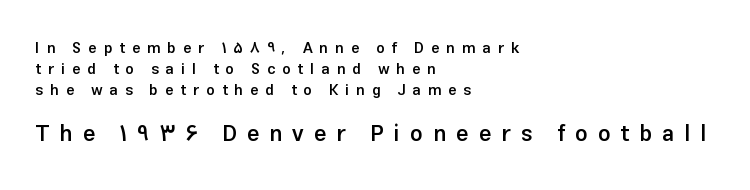
The image shows 22 px text type, upright; set left-aligned, normal line spacing (1.39x), unusually wide letter spacing (+0.46 em), not underlined; the second (bottom) block is 1.47x larger.
